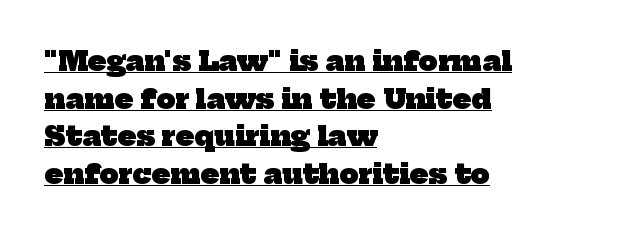
The image shows 27 px bold type; set left-aligned, normal line spacing (1.39x), normal letter spacing, underlined.
